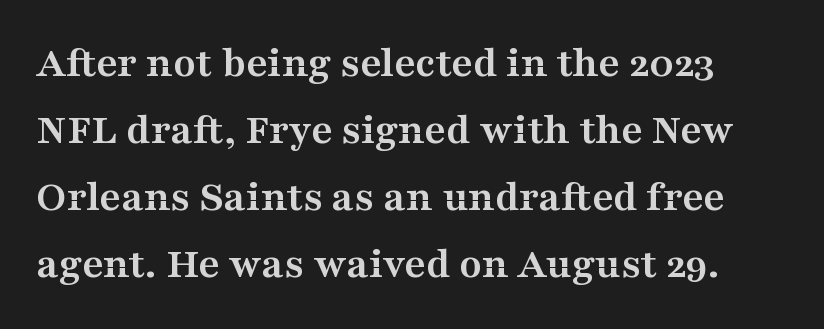
The image shows 45 px semibold, wide serif type, upright; set normal line spacing (1.49x), normal letter spacing, not underlined; medium stroke contrast and a medium x-height.
